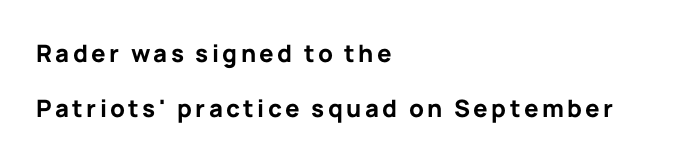
Q: Is the text bold? A: Yes.
Q: Is the text italic (slanted)? A: No, it is upright.
Q: Is the text underlined? A: No.
Q: How is the paragraph aligned? A: Left-aligned.
Q: Is the spacing between lines tight, normal or loose? A: Loose.
